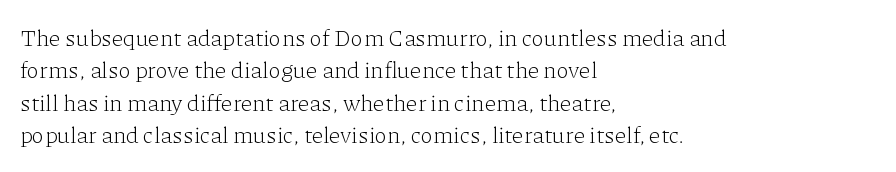
The tracking reads as untouched default to a designer's eye. Layout note: lines flush left. Students, observe: this is what conventionally led text looks like. Underline: absent.
